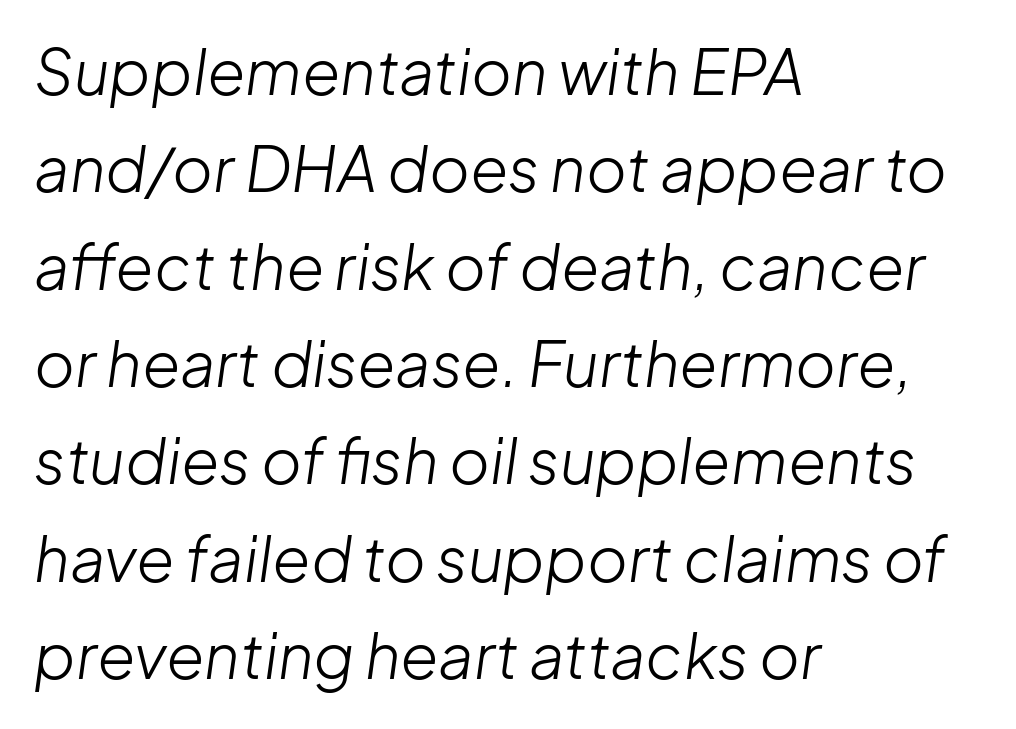
The image shows 62 px light type, italic (leaning right); set left-aligned, normal line spacing (1.57x), normal letter spacing, not underlined; low stroke contrast and a medium x-height.
